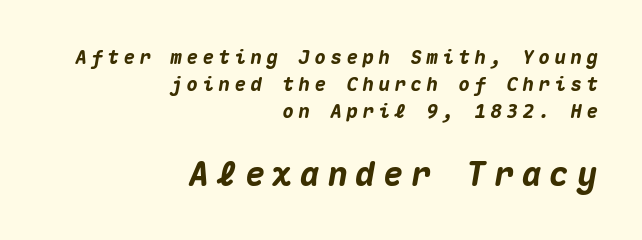
Each letter, wide or thin by design, is forced into the same width here. Look at the glyph heights: the lower group is clearly the bigger setting. This sample uses expanded letter spacing, leaving extra air between glyphs. Characters are canted at an angle relative to the baseline's perpendicular. Plain, unruled lines of type. Weight check: bold — yes, fully.
